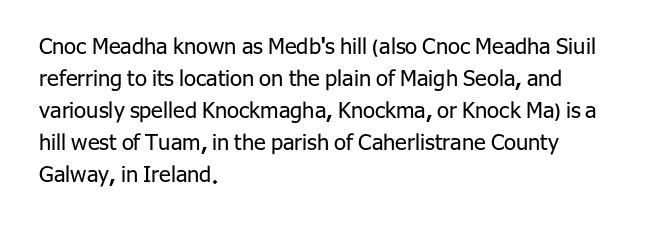
This sample uses an upright cut, with every glyph sitting square on the baseline. Check the space under the baseline: it is left empty. These lines are set flush left with a ragged right edge. Weight: not bold — regular or lighter.
